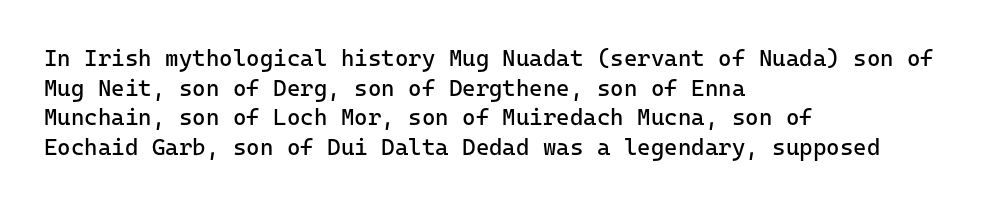
{"italic": "no", "bold": "no", "underline": "no", "align": "left", "line_spacing": "normal", "line_spacing_ratio": 1.29, "letter_spacing": "normal", "letter_spacing_em": 0.0, "glyph_px": 23}
